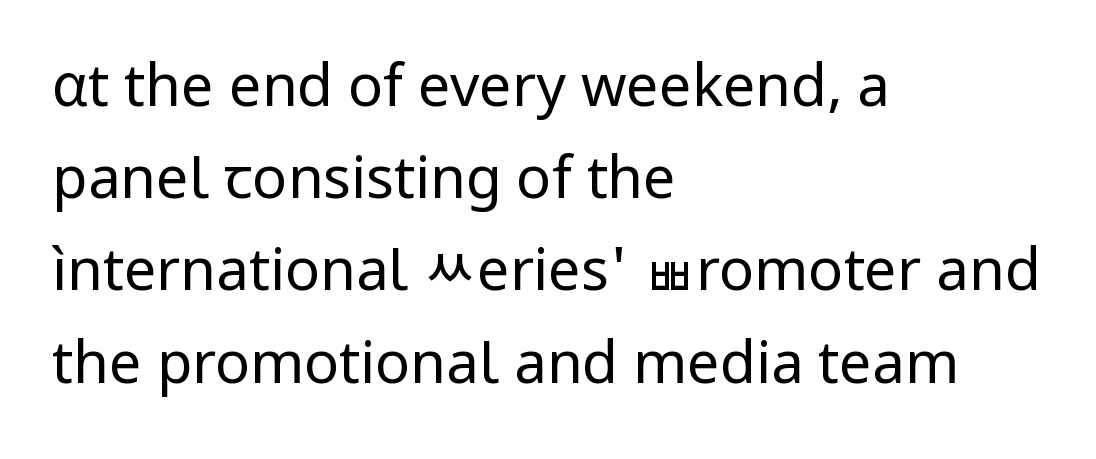
{"serif": "no", "italic": "no", "bold": "no", "weight": "regular", "width": "normal", "stroke_contrast": "low", "x_height": "medium", "monospaced": "no", "underline": "no", "align": "left", "line_spacing": "normal", "line_spacing_ratio": 1.59, "letter_spacing": "normal", "letter_spacing_em": 0.0, "glyph_px": 58}
